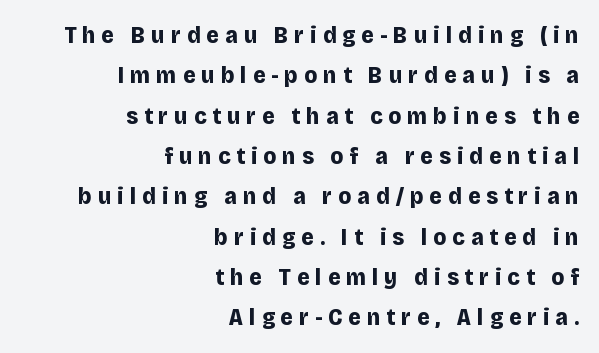
The image shows 24 px bold type, upright; set right-aligned, normal line spacing (1.68x), unusually wide letter spacing (+0.25 em), not underlined.
